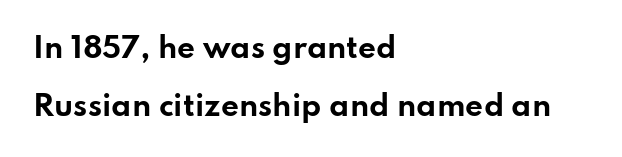
{"serif": "no", "italic": "no", "bold": "yes", "weight": "bold", "width": "wide", "stroke_contrast": "low", "x_height": "small", "monospaced": "no", "underline": "no", "align": "left", "line_spacing": "loose", "line_spacing_ratio": 2.06, "letter_spacing": "normal", "letter_spacing_em": 0.0, "glyph_px": 28}
